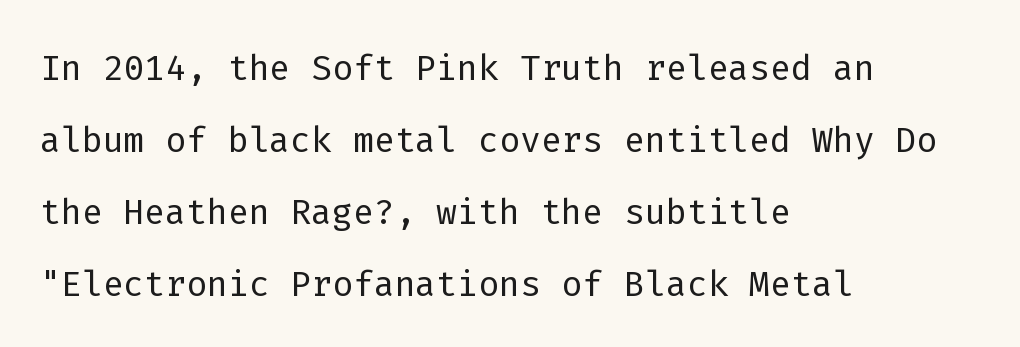
Each letter, wide or thin by design, is forced into the same width here. The axis of the letterforms is exactly vertical. The glyphs are unaccompanied by any horizontal stroke below them. The text was rendered using a sans face with plain stroke endings. Think standard paragraph weight, or any step lighter than that.
